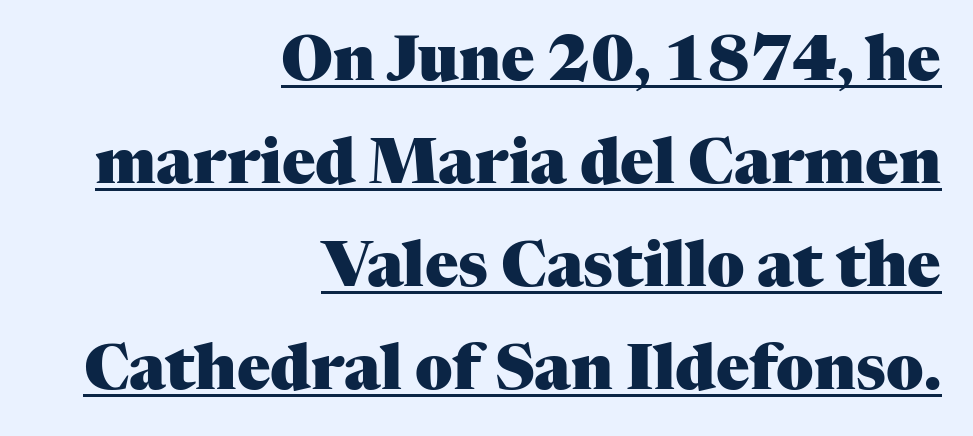
The image shows 62 px heavy serif type, upright; set right-aligned, normal line spacing (1.66x), normal letter spacing, underlined; medium stroke contrast and a medium x-height.
